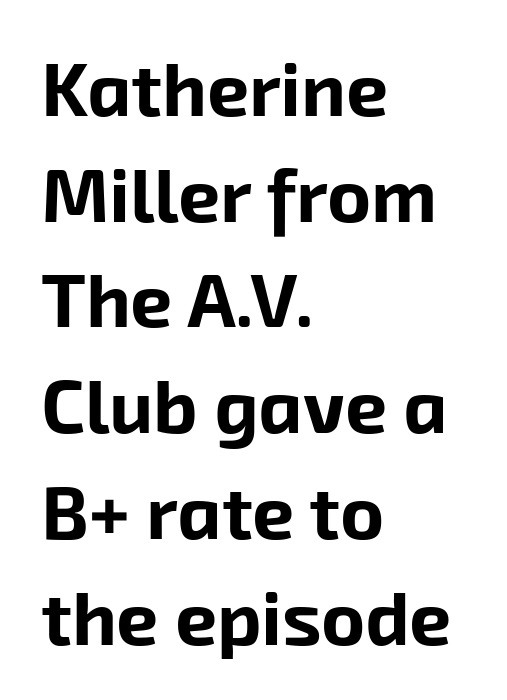
{"serif": "no", "bold": "yes", "weight": "bold", "width": "normal", "stroke_contrast": "low", "x_height": "medium", "monospaced": "no", "underline": "no", "align": "left", "line_spacing": "normal", "line_spacing_ratio": 1.41, "letter_spacing": "normal", "letter_spacing_em": 0.0, "glyph_px": 75}
